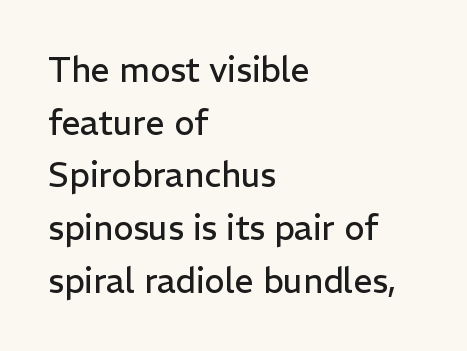
The image shows 34 px regular-weight sans-serif type, upright; set left-aligned, normal line spacing (1.55x), normal letter spacing, not underlined; low stroke contrast and a medium x-height.
